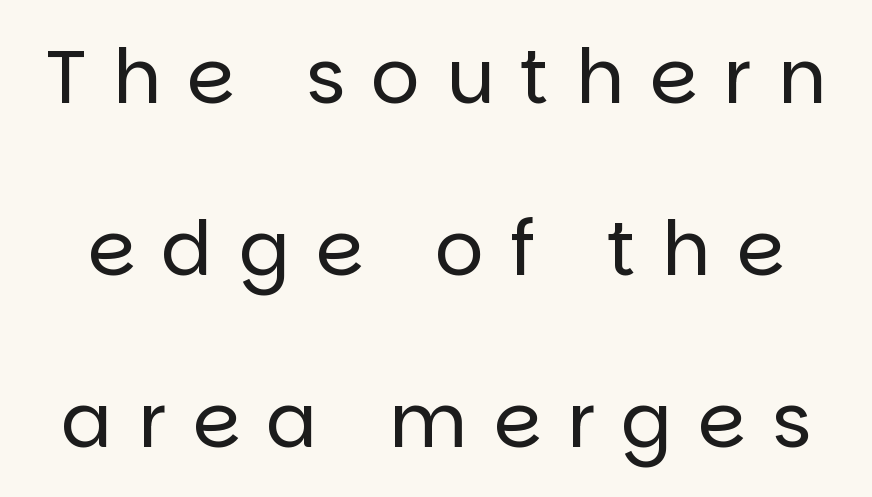
Think standard paragraph weight, or any step lighter than that. Nope, no serifs anywhere on these letters. Each new line begins a long way beneath the previous one. Each letter keeps its own natural width here, so spacing adapts to shape.
